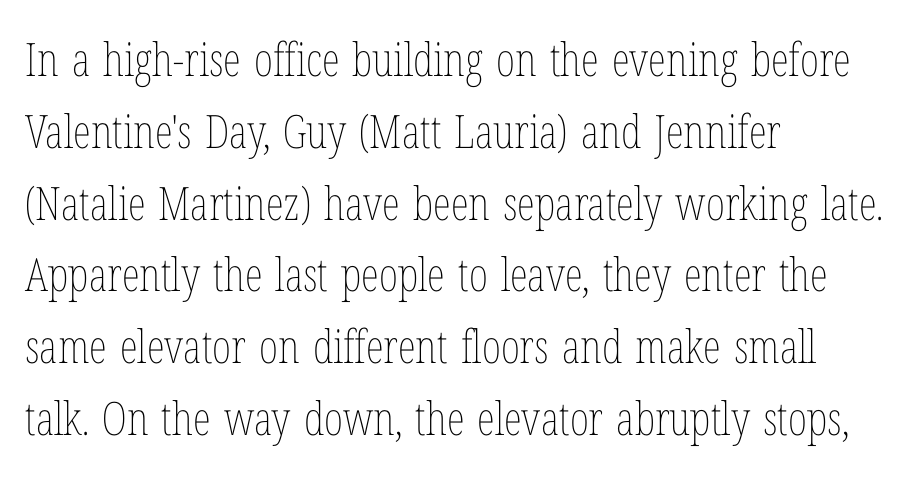
The paragraph has a hard left edge and a soft right edge. Every stem runs plumb, perpendicular to the baseline. Honestly, the letter spacing is just normal — you wouldn't notice it. Any mark beneath the type? The region is blank. Think of a printed novel: that variable character pitch is what you see here.
